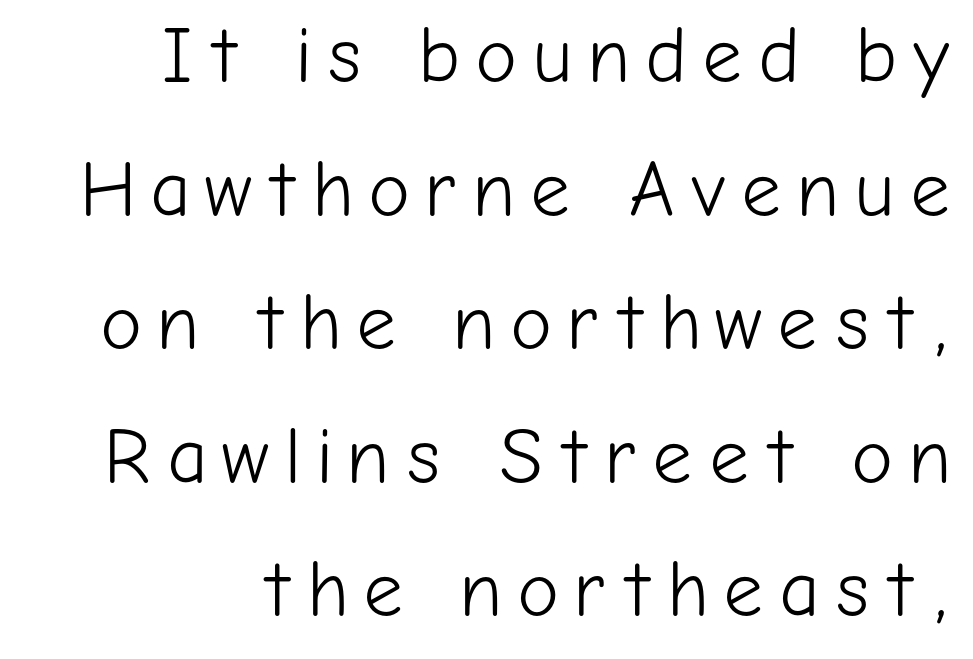
The image shows 79 px light sans-serif type, upright; set normal line spacing (1.69x), not underlined; low stroke contrast and a medium x-height.
